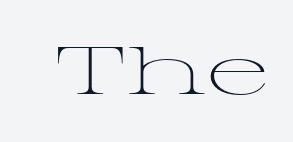
The image shows 67 px light, wide serif type, upright; set normal letter spacing, not underlined; medium stroke contrast and a medium x-height.
